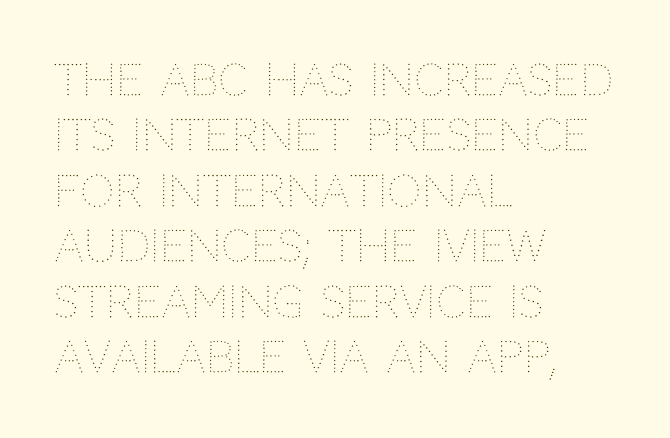
Reading down the column, the eye jumps a familiar distance to each next line. These lines are set flush left with a ragged right edge. The cut favours lightness, reaching ordinary text weight at its darkest. The letters advance in unequal steps, a hallmark of proportional type. The area under the type is left untouched.
